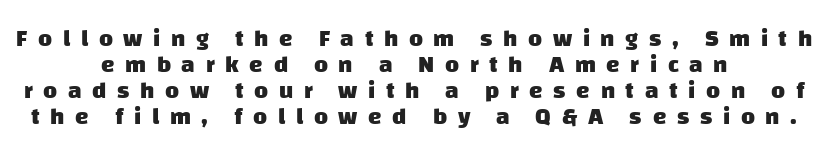
Q: Is the text bold? A: Yes.
Q: Is the text underlined? A: No.
Q: How is the paragraph aligned? A: Centered.
Q: Is the spacing between letters normal or unusually wide? A: Unusually wide.
Q: Is the spacing between lines tight, normal or loose? A: Tight.
